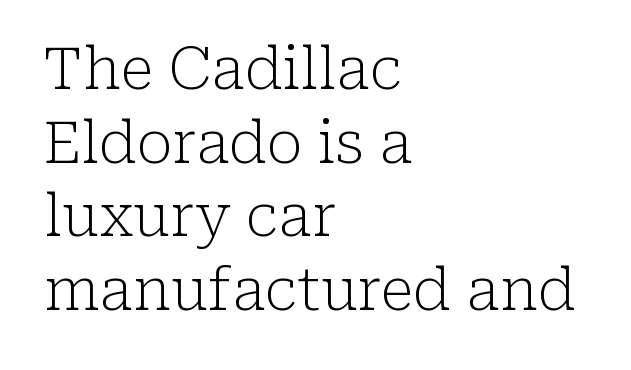
The passage shown is typed in a proportional face where columns would drift. Evenly set lines give the paragraph a standard silhouette. Bare-footed words on every line. When letters stand straight like this, we call the style roman or upright. The line texture is even and compact thanks to regular tracking. Line beginnings align vertically; line endings do not.
